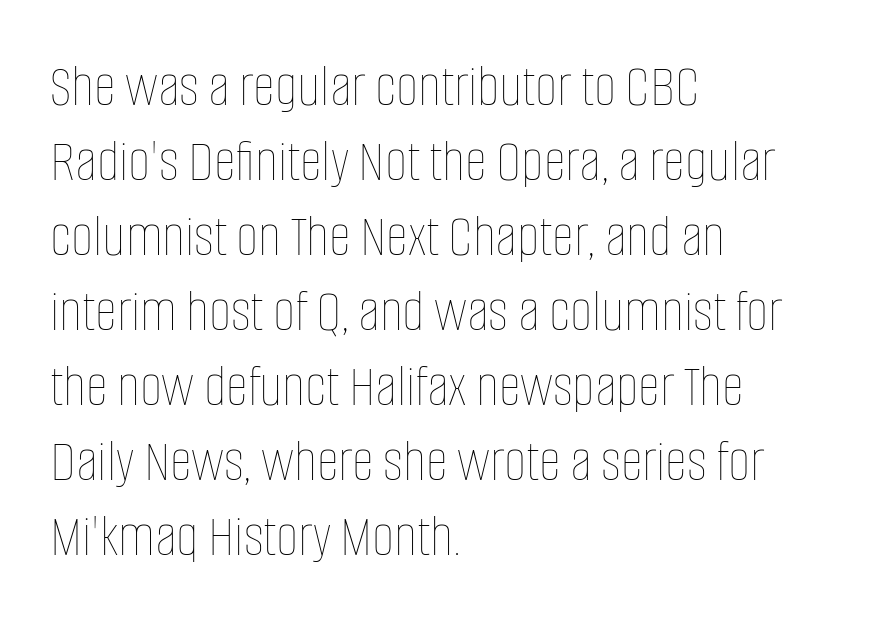
In terms of posture, this sample is upright. Note the varied advance widths — an 'i' is clearly narrower than an 'm'. Letters rest on an invisible, unmarked baseline. A typesetter would call this zero additional tracking.
